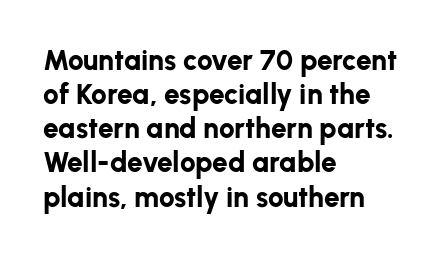
The image shows 28 px bold sans-serif type, upright; set left-aligned, line spacing 1.22x, normal letter spacing, not underlined; low stroke contrast and a medium x-height.
